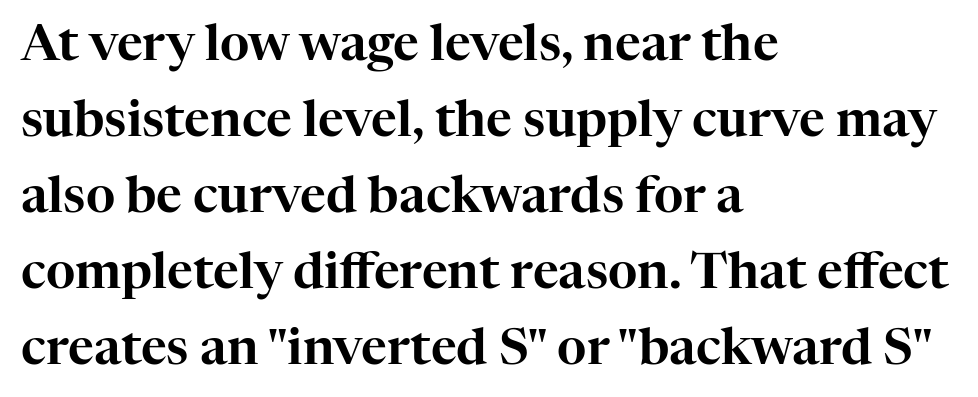
Q: Is the text italic (slanted)? A: No, it is upright.
Q: Is the typeface a serif or a sans-serif typeface? A: Serif.
Q: Is the text underlined? A: No.
Q: How is the paragraph aligned? A: Left-aligned.
Q: Is the spacing between letters normal or unusually wide? A: Normal.
Q: Is the spacing between lines tight, normal or loose? A: Normal.
Q: Width (condensed, normal, or wide)? A: Normal.
Q: Stroke contrast? A: High.
Q: x-height? A: Medium.
Q: Monospaced? A: No.
